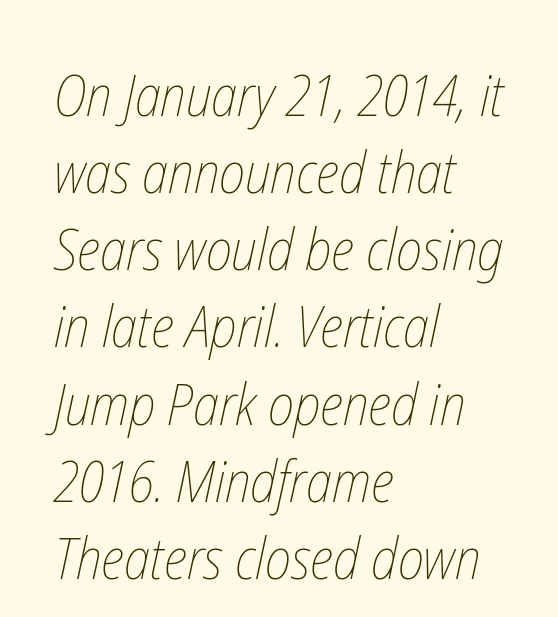
The image shows 58 px thin, condensed type; set left-aligned, normal line spacing (1.33x), normal letter spacing, not underlined; low stroke contrast and a medium x-height.
